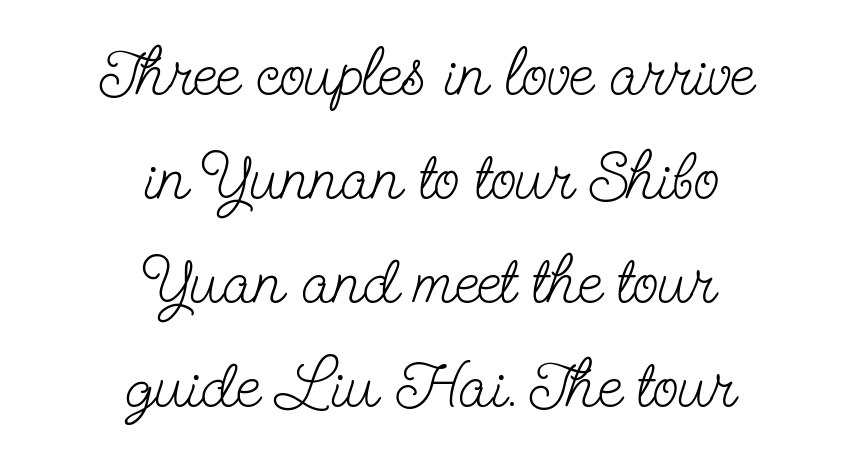
Q: Is the text bold? A: No.
Q: Is the text italic (slanted)? A: Yes.
Q: Is the typeface a serif or a sans-serif typeface? A: Serif.
Q: Is the text underlined? A: No.
Q: How is the paragraph aligned? A: Centered.
Q: Is the spacing between letters normal or unusually wide? A: Normal.
Q: Is the spacing between lines tight, normal or loose? A: Normal.
Q: Width (condensed, normal, or wide)? A: Condensed.
Q: Stroke contrast? A: Low.
Q: x-height? A: Small.
Q: Monospaced? A: No.
